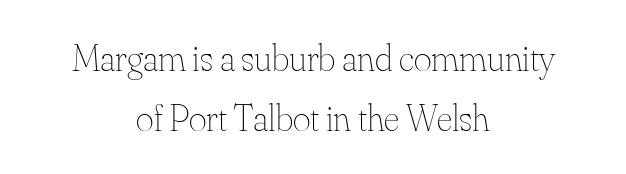
{"italic": "no", "bold": "no", "weight": "thin", "width": "normal", "stroke_contrast": "medium", "x_height": "small", "monospaced": "no", "underline": "no", "align": "center", "line_spacing": "normal", "line_spacing_ratio": 1.57, "letter_spacing": "normal", "letter_spacing_em": 0.0, "glyph_px": 38}
